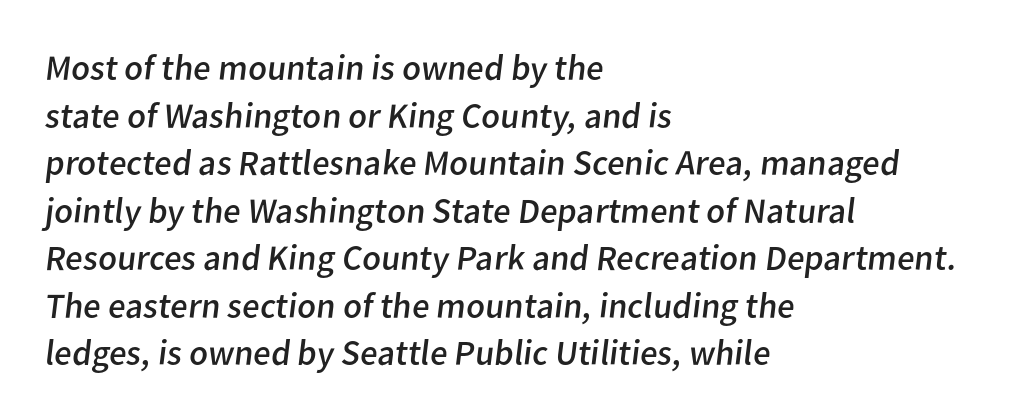
Nothing sits at the stroke ends, so this counts as sans-serif. Stem width sits at or under what a default text font uses. Notice how descenders clear the ascenders below comfortably — that's standard leading. Letters rest on an invisible, unmarked baseline.
